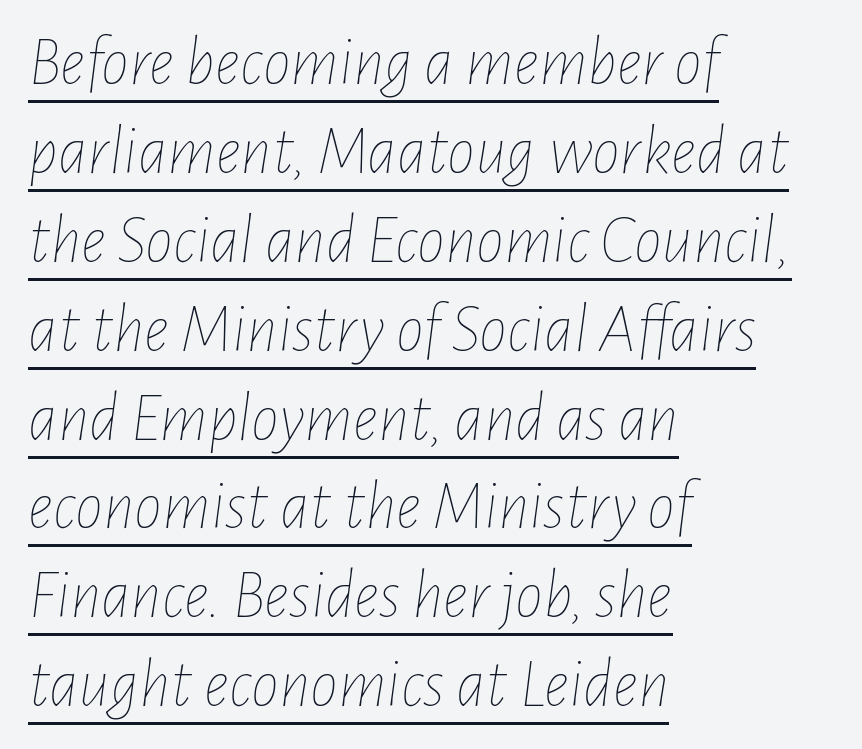
You can tell it's italic because the verticals aren't actually vertical. This is not heavy type; no bold has been used. Has an underline been added? It has. These lines are rendered in a variable-pitch font. Interline gaps are of average width in this sample.
